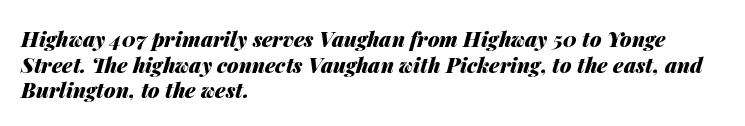
The image shows 21 px bold type, italic (leaning right); set left-aligned, line spacing 1.22x, normal letter spacing, not underlined.
